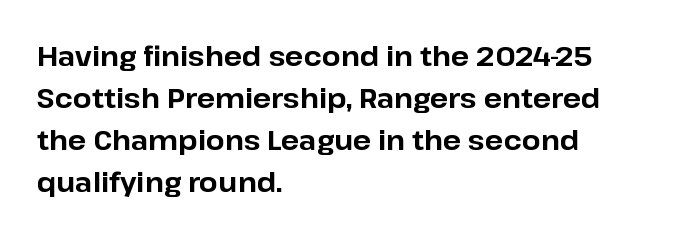
{"italic": "no", "bold": "yes", "underline": "no", "align": "left", "line_spacing": "normal", "line_spacing_ratio": 1.55, "letter_spacing": "normal", "letter_spacing_em": 0.0, "glyph_px": 27}
